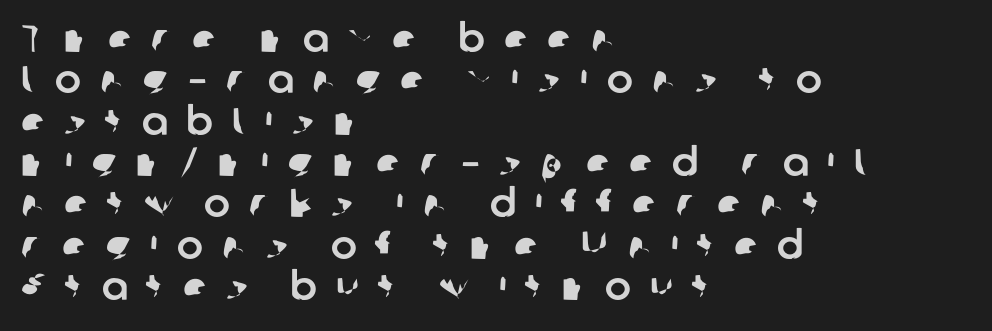
The image shows 39 px sans-serif type; set left-aligned, tight line spacing (1.06x), unusually wide letter spacing (+0.49 em), not underlined; low stroke contrast and a medium x-height.
